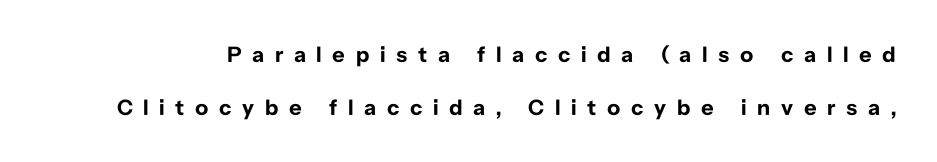
Plain, unruled lines of type. Compared with typical body copy, the letter spacing here is much looser. The leading is generous, giving the passage an open texture. Students, this is bold: see how much ink each stroke carries. Posture: upright roman.
